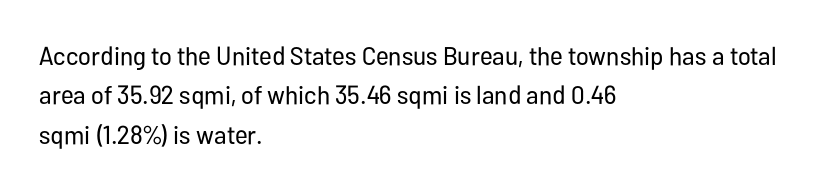
{"italic": "no", "bold": "no", "underline": "no", "align": "left", "line_spacing": "normal", "line_spacing_ratio": 1.51, "letter_spacing": "normal", "letter_spacing_em": 0.0, "glyph_px": 26}
